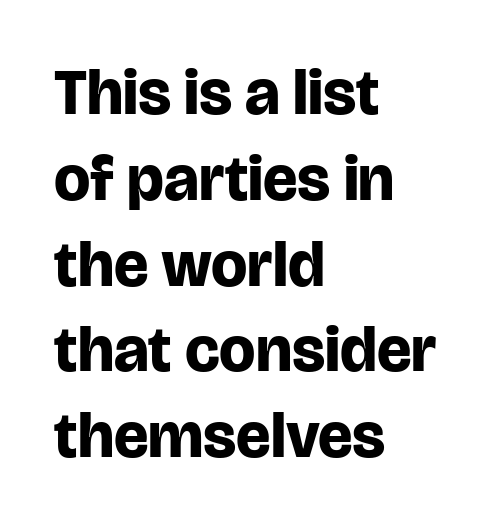
A typesetter would mark this as roman, not italic. Here the glyphs are tracked normally, forming tight word shapes. A bare baseline throughout the passage. Where is the straight margin? On the left. Classification — sans serif.
